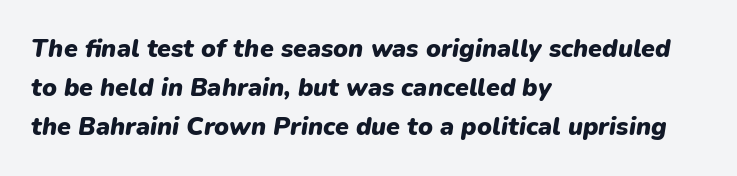
The image shows 25 px bold type, italic (leaning right); set left-aligned, normal line spacing (1.57x), normal letter spacing, not underlined.
